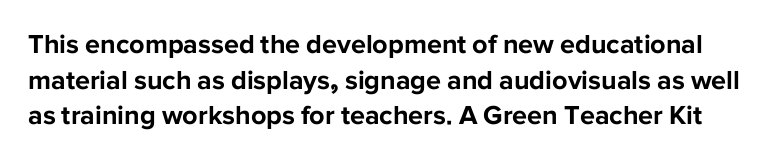
{"italic": "no", "bold": "yes", "underline": "no", "line_spacing": "normal", "line_spacing_ratio": 1.32, "letter_spacing": "normal", "letter_spacing_em": 0.0, "glyph_px": 27}
